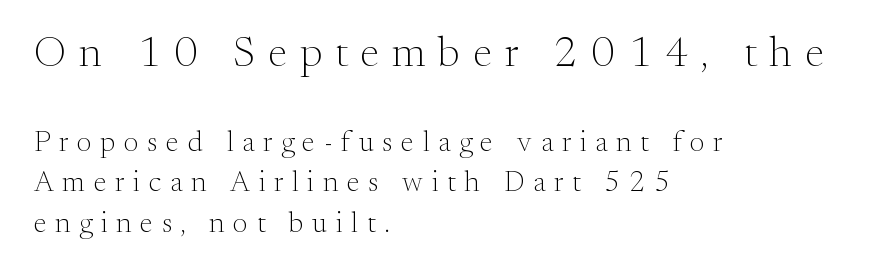
{"serif": "yes", "italic": "no", "bold": "no", "weight": "light", "width": "normal", "stroke_contrast": "medium", "x_height": "small", "monospaced": "no", "underline": "no", "align": "left", "line_spacing": "normal", "line_spacing_ratio": 1.4, "letter_spacing": "wide", "letter_spacing_em": 0.3, "larger_block": "first", "size_ratio": 1.48, "glyph_px": 43}
